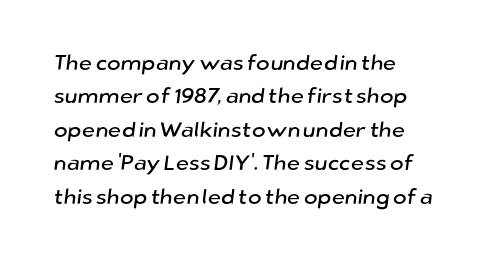
Q: Is the text underlined? A: No.
Q: How is the paragraph aligned? A: Left-aligned.
Q: Is the spacing between letters normal or unusually wide? A: Normal.
Q: Is the spacing between lines tight, normal or loose? A: Normal.
